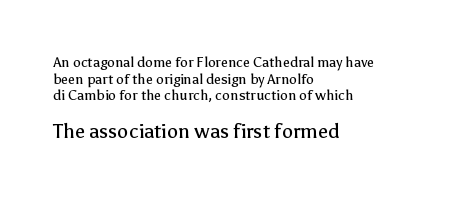
Q: Is the text bold? A: No.
Q: Is the text italic (slanted)? A: No, it is upright.
Q: Is the text underlined? A: No.
Q: How is the paragraph aligned? A: Left-aligned.
Q: Is the spacing between letters normal or unusually wide? A: Normal.
Q: Which block of text is set in a larger size, the first (top) or the second (bottom)? A: The second (bottom) one.
